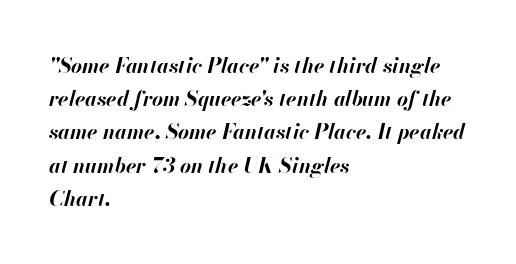
{"italic": "yes", "lean": "right", "slant_degrees": 13, "bold": "yes", "underline": "no", "align": "left", "line_spacing": "normal", "line_spacing_ratio": 1.58, "letter_spacing": "normal", "letter_spacing_em": 0.0, "glyph_px": 21}
